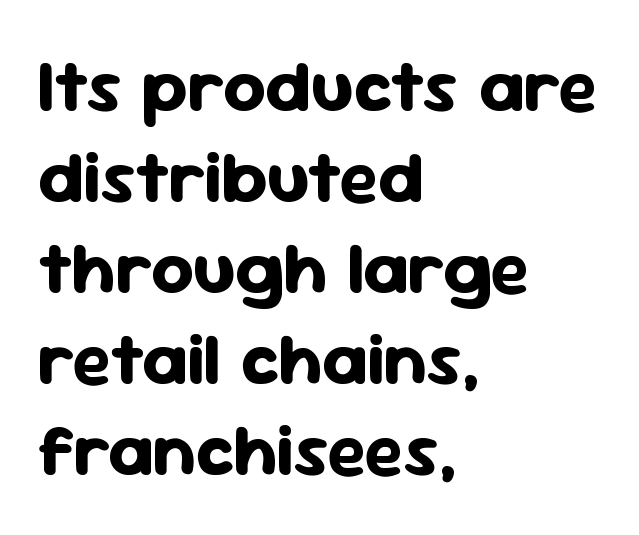
The image shows 74 px bold sans-serif type, upright; set left-aligned, line spacing 1.23x, normal letter spacing, not underlined; low stroke contrast and a medium x-height.
